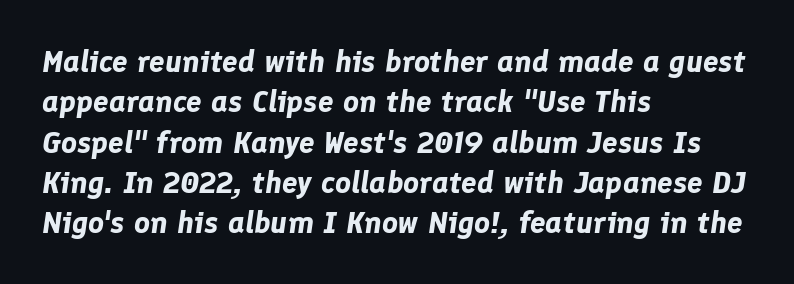
Q: Is the text bold? A: Yes.
Q: Is the text italic (slanted)? A: Yes, it leans right by about 8 degrees.
Q: Is the text underlined? A: No.
Q: How is the paragraph aligned? A: Left-aligned.
Q: Is the spacing between letters normal or unusually wide? A: Normal.
Q: Is the spacing between lines tight, normal or loose? A: Normal.
Q: Width (condensed, normal, or wide)? A: Normal.
Q: Stroke contrast? A: Low.
Q: x-height? A: Medium.
Q: Monospaced? A: No.
